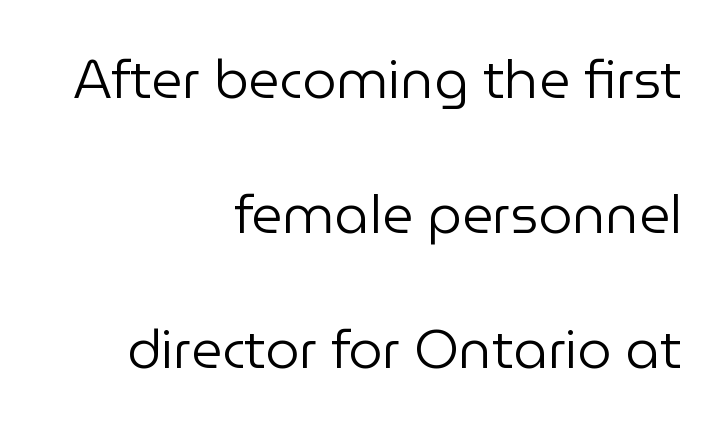
{"serif": "no", "italic": "no", "bold": "no", "weight": "regular", "width": "normal", "stroke_contrast": "low", "x_height": "medium", "monospaced": "no", "underline": "no", "align": "right", "line_spacing": "loose", "line_spacing_ratio": 2.5, "letter_spacing": "normal", "letter_spacing_em": 0.0, "glyph_px": 54}
